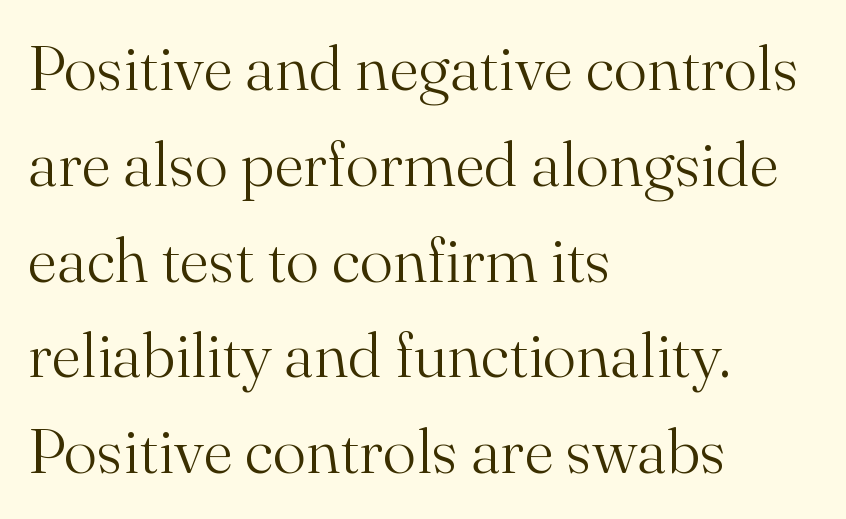
These lines are rendered in a variable-pitch font. It's the straight-up-and-down kind of type. Vertical spacing — default. The area under the type is left untouched. The weight would be labelled regular, book, light, or lighter still. Yep, those are serifs on the letters.
